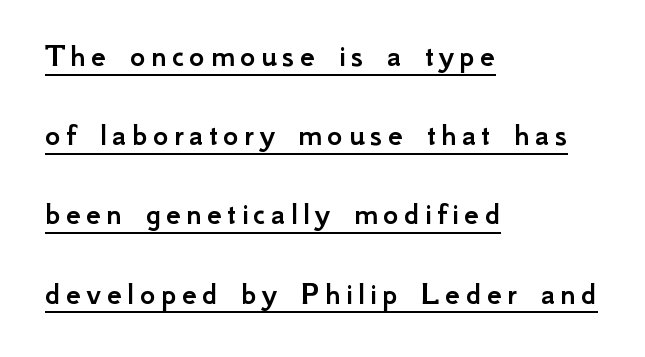
A typesetter would call this proportional, since set widths differ per character. Does the leading feel generous? Absolutely, it's lavish. A student would call this left alignment; a typographer would say flush left, rag right. Italic: no, the glyphs are upright roman. A typesetter would label this face a sans. The glyphs are accompanied by a horizontal stroke just below them.
